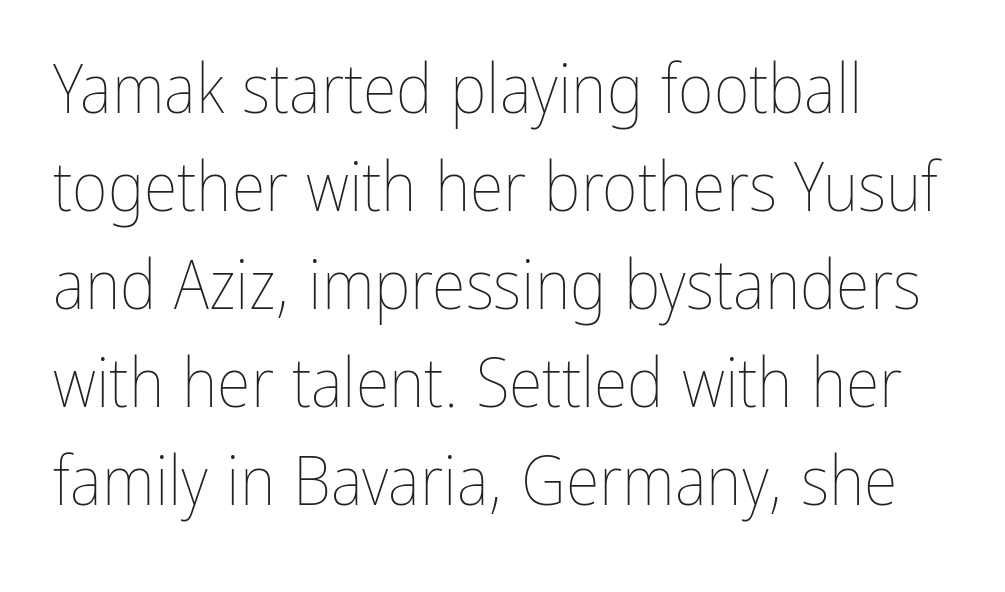
What stands out about the letter spacing? Nothing — it is the standard amount. The string is rendered with underlining switched off. Students, observe: this is what conventionally led text looks like. Looks like regular typesetting: each glyph gets only the width it needs. The typography opts for an upright posture over an oblique one.
